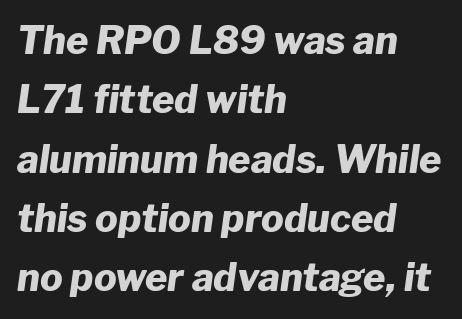
{"italic": "yes", "lean": "right", "slant_degrees": 8, "bold": "yes", "weight": "heavy", "width": "normal", "stroke_contrast": "low", "x_height": "medium", "monospaced": "no", "underline": "no", "align": "left", "line_spacing": "normal", "line_spacing_ratio": 1.56, "letter_spacing": "normal", "letter_spacing_em": 0.0, "glyph_px": 38}
